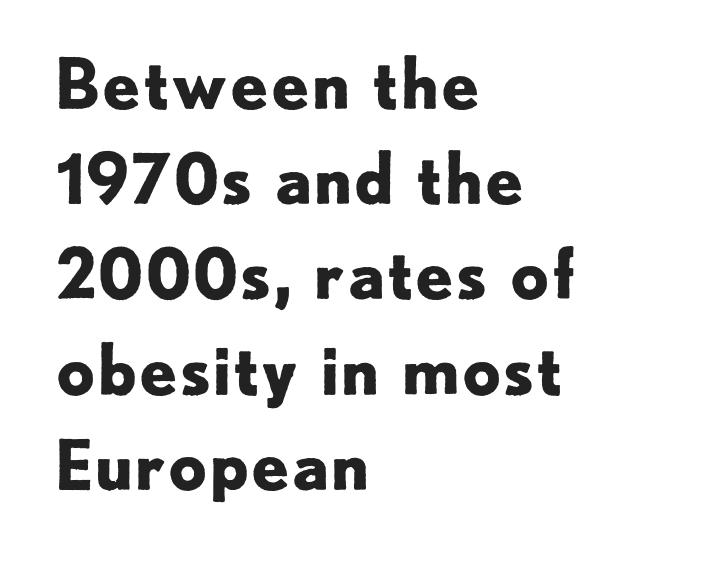
What stands out about the letter spacing? Nothing — it is the standard amount. Looks like regular typesetting: each glyph gets only the width it needs. The glyphs have the mass of a bold cut. Classification — sans serif.
